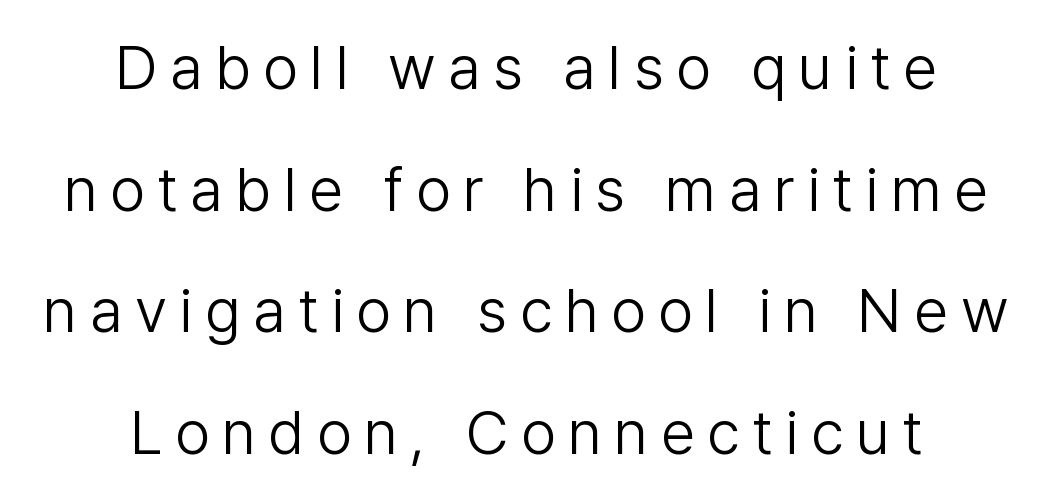
Vertically, the passage feels expansive, rows floating well apart. Unbolded letterforms with no extra heft. Spacing verdict: proportional, widths tailored to each character. The letters stand straight up with perfectly vertical stems. The letters carry no serifs — their stems end cleanly without finishing strokes.
